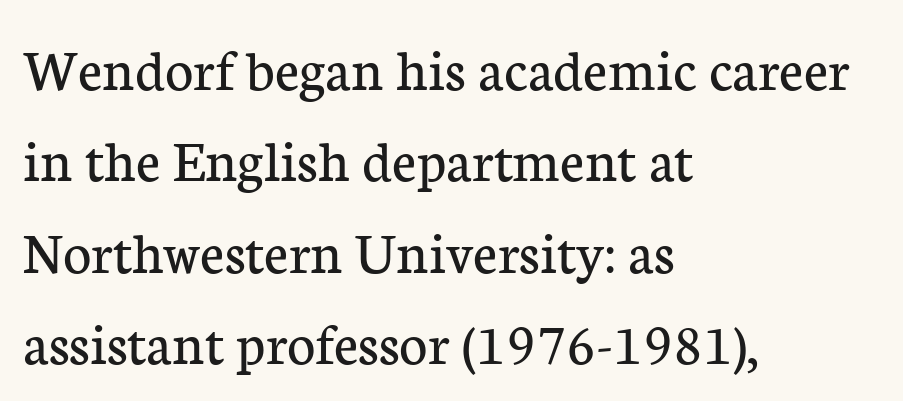
Q: Is the text bold? A: No.
Q: Is the text italic (slanted)? A: No, it is upright.
Q: Is the typeface a serif or a sans-serif typeface? A: Serif.
Q: Is the text underlined? A: No.
Q: How is the paragraph aligned? A: Left-aligned.
Q: Is the spacing between letters normal or unusually wide? A: Normal.
Q: Is the spacing between lines tight, normal or loose? A: Normal.
Q: Width (condensed, normal, or wide)? A: Normal.
Q: Stroke contrast? A: Low.
Q: x-height? A: Medium.
Q: Monospaced? A: No.
